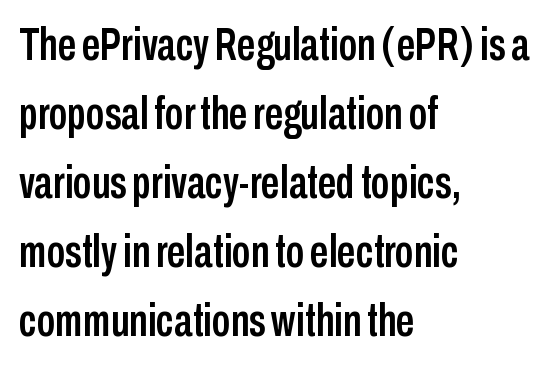
Q: Is the text italic (slanted)? A: No, it is upright.
Q: Is the typeface a serif or a sans-serif typeface? A: Sans-serif.
Q: Is the text underlined? A: No.
Q: How is the paragraph aligned? A: Left-aligned.
Q: Is the spacing between letters normal or unusually wide? A: Normal.
Q: Is the spacing between lines tight, normal or loose? A: Normal.
Q: Width (condensed, normal, or wide)? A: Condensed.
Q: Stroke contrast? A: Low.
Q: x-height? A: Medium.
Q: Monospaced? A: No.
